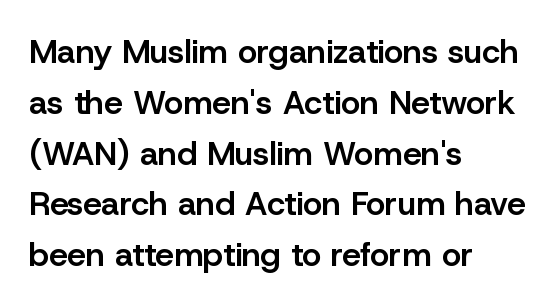
{"serif": "no", "italic": "no", "bold": "semi", "weight": "semibold", "width": "normal", "stroke_contrast": "low", "x_height": "medium", "monospaced": "no", "underline": "no", "align": "left", "line_spacing": "normal", "line_spacing_ratio": 1.54, "letter_spacing": "normal", "letter_spacing_em": 0.0, "glyph_px": 33}
